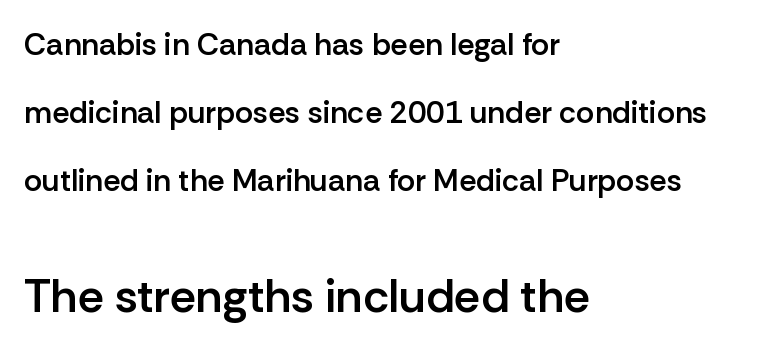
The image shows 47 px semibold sans-serif type, upright; set left-aligned, loose line spacing (2.19x), normal letter spacing, not underlined; the second (bottom) block is 1.52x larger; low stroke contrast and a medium x-height.
